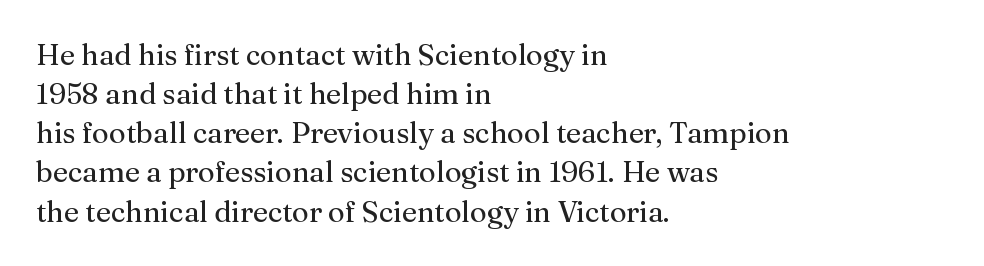
Q: Is the text bold? A: No.
Q: Is the text italic (slanted)? A: No, it is upright.
Q: Is the typeface a serif or a sans-serif typeface? A: Serif.
Q: Is the text underlined? A: No.
Q: How is the paragraph aligned? A: Left-aligned.
Q: Is the spacing between letters normal or unusually wide? A: Normal.
Q: Is the spacing between lines tight, normal or loose? A: Normal.
Q: Width (condensed, normal, or wide)? A: Normal.
Q: Stroke contrast? A: Medium.
Q: x-height? A: Medium.
Q: Monospaced? A: No.
